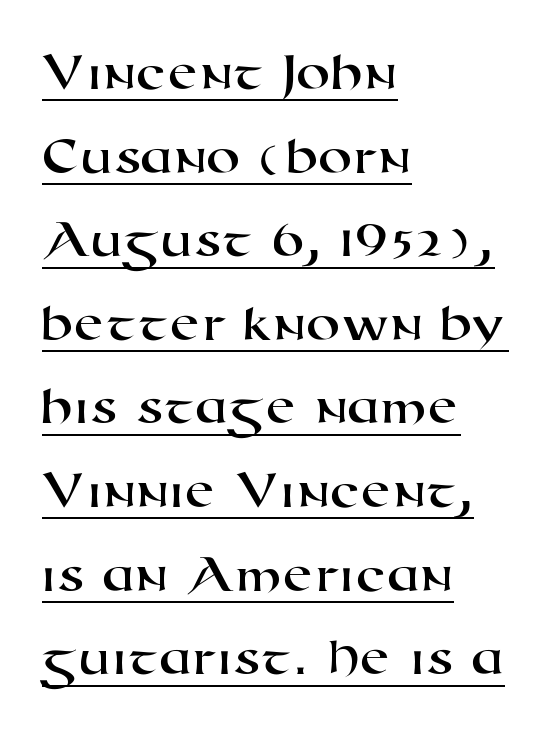
Q: Is the typeface a serif or a sans-serif typeface? A: Sans-serif.
Q: Is the text underlined? A: Yes.
Q: How is the paragraph aligned? A: Left-aligned.
Q: Is the spacing between letters normal or unusually wide? A: Normal.
Q: Is the spacing between lines tight, normal or loose? A: Normal.
Q: Width (condensed, normal, or wide)? A: Wide.
Q: Stroke contrast? A: High.
Q: x-height? A: Medium.
Q: Monospaced? A: No.
